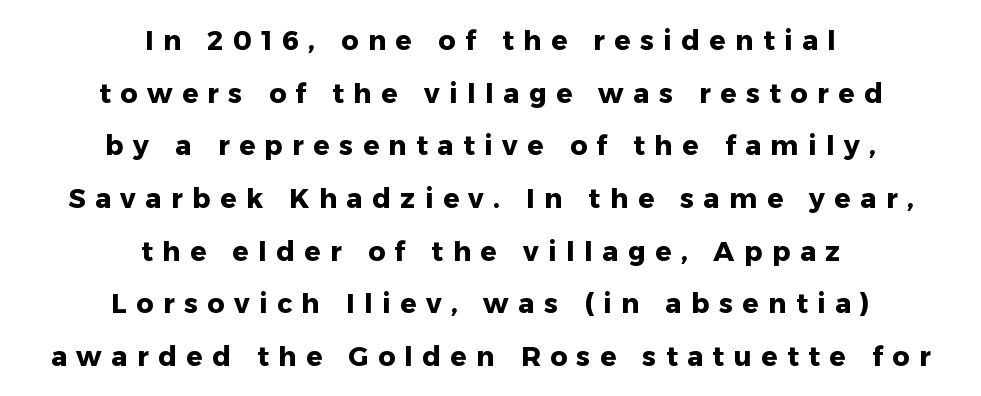
Q: Is the text bold? A: Yes.
Q: Is the text italic (slanted)? A: No, it is upright.
Q: Is the text underlined? A: No.
Q: How is the paragraph aligned? A: Centered.
Q: Is the spacing between letters normal or unusually wide? A: Unusually wide.
Q: Is the spacing between lines tight, normal or loose? A: Loose.
